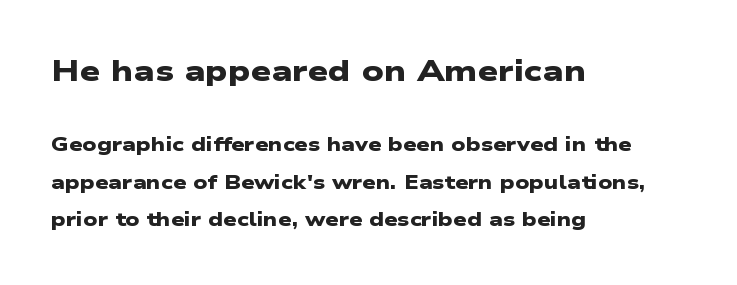
The image shows 29 px heavy, wide sans-serif type; set left-aligned, loose line spacing (1.97x), normal letter spacing, not underlined; the first (top) block is 1.53x larger; low stroke contrast and a medium x-height.
